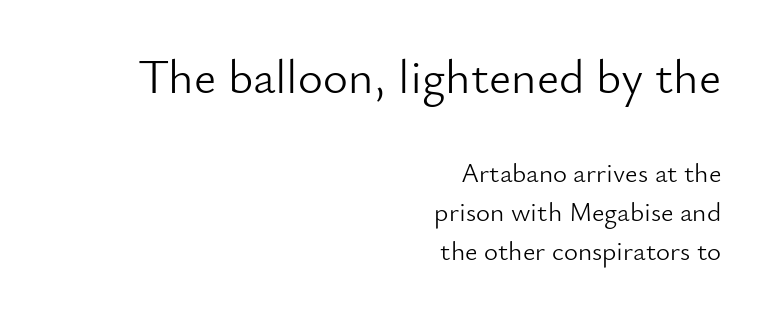
{"serif": "no", "italic": "no", "bold": "no", "weight": "light", "width": "normal", "stroke_contrast": "low", "x_height": "small", "monospaced": "no", "underline": "no", "align": "right", "line_spacing": "normal", "line_spacing_ratio": 1.45, "letter_spacing": "normal", "letter_spacing_em": 0.0, "larger_block": "first", "size_ratio": 1.78, "glyph_px": 48}
